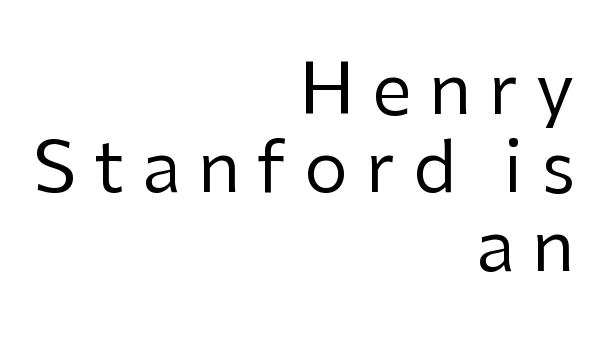
Q: Is the text bold? A: No.
Q: Is the text italic (slanted)? A: No, it is upright.
Q: Is the typeface a serif or a sans-serif typeface? A: Sans-serif.
Q: Is the text underlined? A: No.
Q: How is the paragraph aligned? A: Right-aligned.
Q: Is the spacing between letters normal or unusually wide? A: Unusually wide.
Q: Is the spacing between lines tight, normal or loose? A: Tight.
Q: Width (condensed, normal, or wide)? A: Normal.
Q: Stroke contrast? A: Low.
Q: x-height? A: Medium.
Q: Monospaced? A: No.
